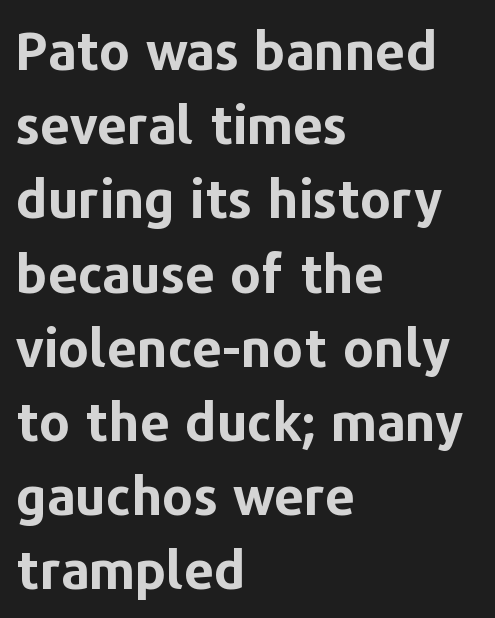
{"serif": "no", "italic": "no", "bold": "yes", "weight": "bold", "width": "normal", "stroke_contrast": "low", "x_height": "medium", "monospaced": "no", "underline": "no", "align": "left", "line_spacing": "normal", "line_spacing_ratio": 1.4, "letter_spacing": "normal", "letter_spacing_em": 0.0, "glyph_px": 53}
